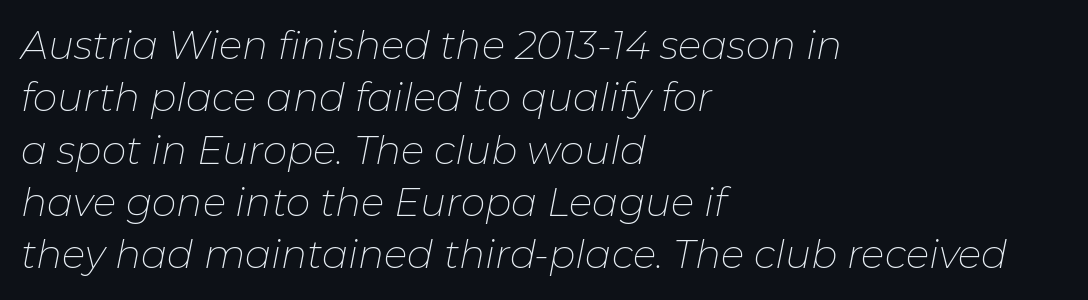
Q: Is the text bold? A: No.
Q: Is the text italic (slanted)? A: Yes, it leans right by about 11 degrees.
Q: Is the text underlined? A: No.
Q: How is the paragraph aligned? A: Left-aligned.
Q: Is the spacing between letters normal or unusually wide? A: Normal.
Q: Is the spacing between lines tight, normal or loose? A: Normal.
Q: Width (condensed, normal, or wide)? A: Normal.
Q: Stroke contrast? A: Low.
Q: x-height? A: Medium.
Q: Monospaced? A: No.
